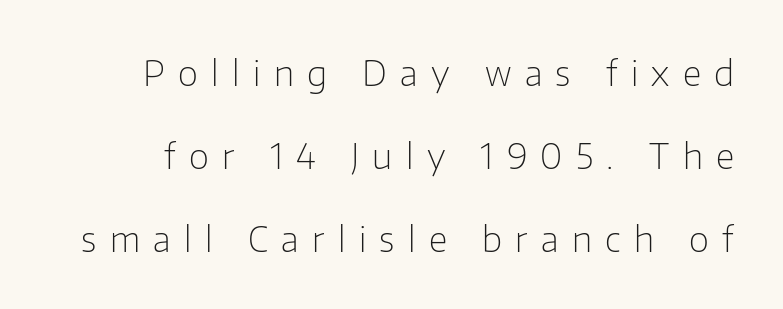
The image shows 35 px light sans-serif type, upright; set loose line spacing (2.37x), unusually wide letter spacing (+0.38 em), not underlined; low stroke contrast and a medium x-height.
